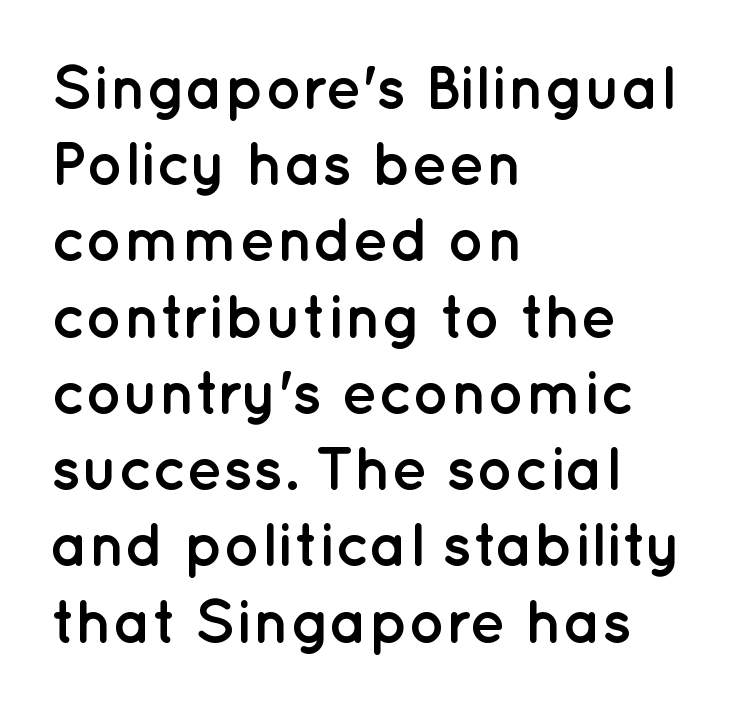
The image shows 61 px semibold sans-serif type, upright; set left-aligned, normal line spacing (1.25x), normal letter spacing, not underlined; low stroke contrast and a medium x-height.
